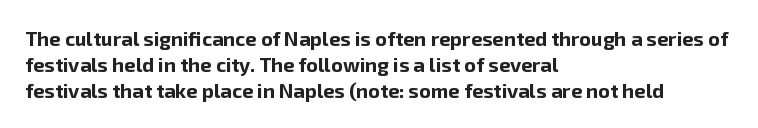
Q: Is the text bold? A: Yes.
Q: Is the text italic (slanted)? A: No, it is upright.
Q: Is the text underlined? A: No.
Q: How is the paragraph aligned? A: Left-aligned.
Q: Is the spacing between letters normal or unusually wide? A: Normal.
Q: Is the spacing between lines tight, normal or loose? A: Normal.
